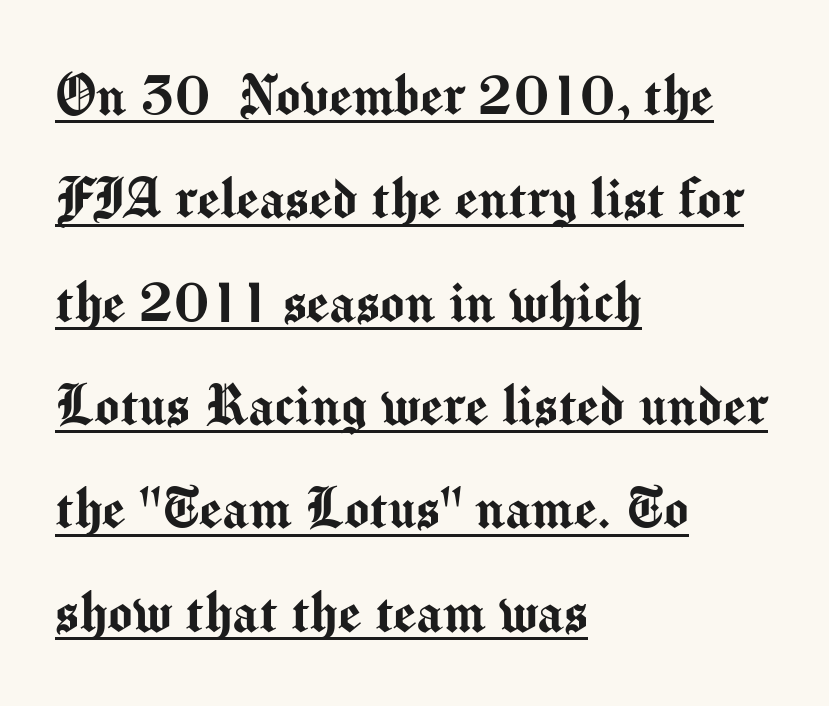
Does the copy run flush right? No — it runs flush left. Examine the stroke ends and you'll find no serifs. The passage shown is typed in a proportional face where columns would drift. These lines were composed using upright roman letters. The type is set solid horizontally, with unmodified tracking.
